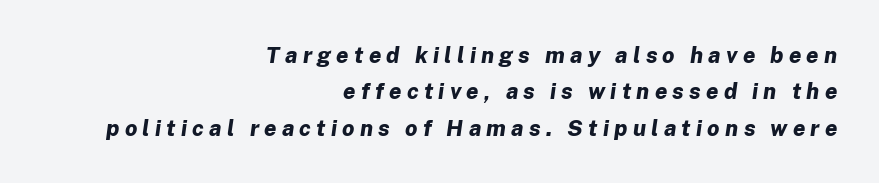
{"italic": "yes", "lean": "right", "slant_degrees": 8, "bold": "yes", "underline": "no", "align": "right", "line_spacing": "normal", "line_spacing_ratio": 1.65, "letter_spacing": "wide", "letter_spacing_em": 0.24, "glyph_px": 22}
